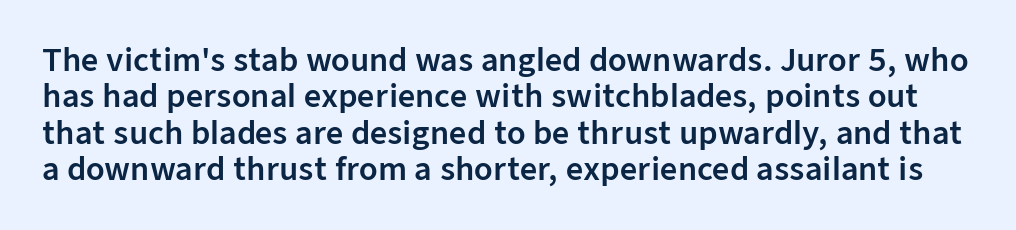
{"serif": "no", "italic": "no", "width": "normal", "stroke_contrast": "low", "x_height": "medium", "monospaced": "no", "underline": "no", "line_spacing_ratio": 1.21, "letter_spacing": "normal", "letter_spacing_em": 0.0, "glyph_px": 30}
